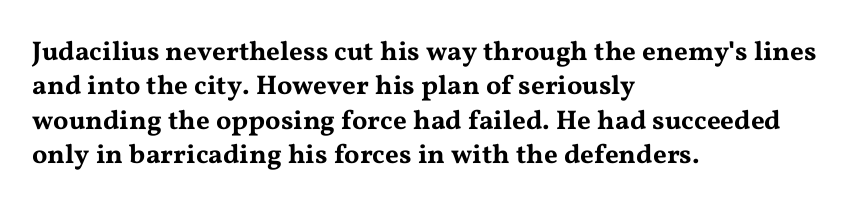
The image shows 27 px text type, upright; set left-aligned, normal line spacing (1.27x), normal letter spacing, not underlined.
